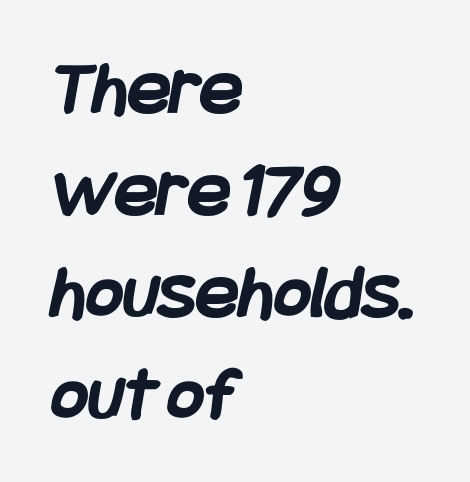
{"serif": "no", "bold": "yes", "weight": "semibold", "width": "condensed", "stroke_contrast": "low", "x_height": "large", "underline": "no", "align": "left", "line_spacing": "normal", "line_spacing_ratio": 1.29, "letter_spacing": "normal", "letter_spacing_em": 0.0, "glyph_px": 79}
